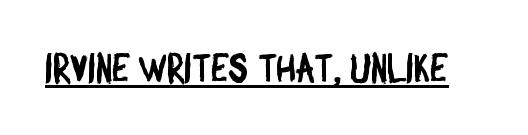
{"serif": "no", "width": "condensed", "stroke_contrast": "low", "x_height": "large", "monospaced": "no", "underline": "yes", "letter_spacing": "normal", "letter_spacing_em": 0.0, "glyph_px": 39}
